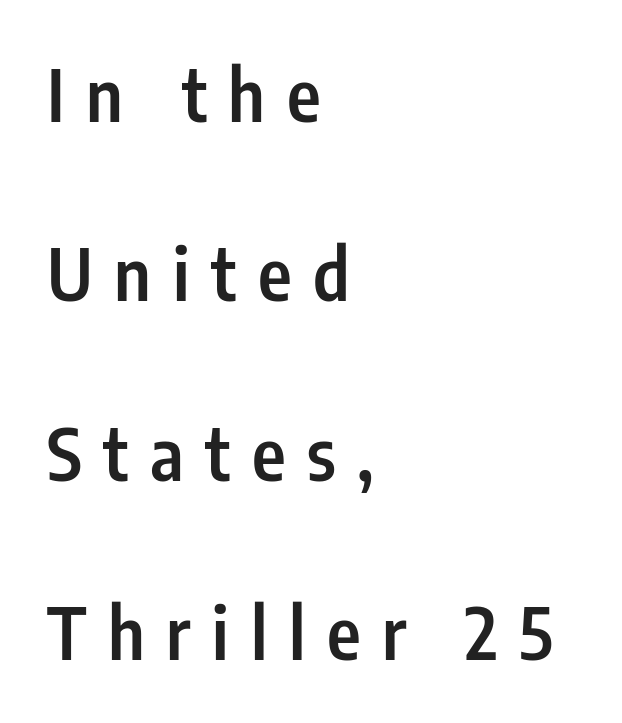
The image shows 72 px semibold, condensed sans-serif type, upright; set left-aligned, loose line spacing (2.49x), unusually wide letter spacing (+0.3 em), not underlined; low stroke contrast and a medium x-height.
